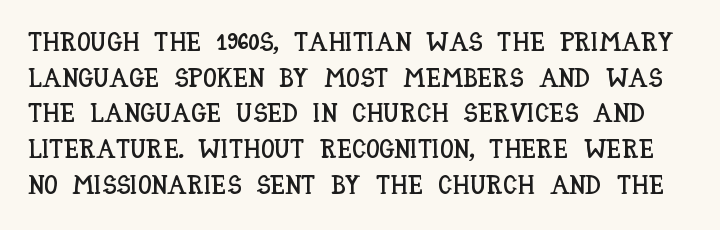
The image shows 27 px text type, upright; set normal line spacing (1.32x), normal letter spacing, not underlined.
